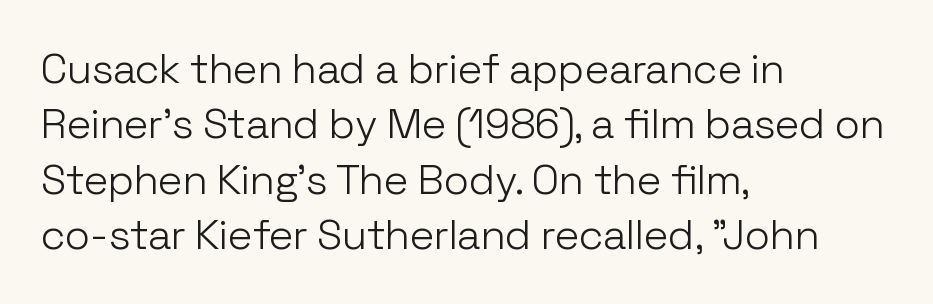
The image shows 42 px light sans-serif type, upright; set left-aligned, normal line spacing (1.32x), normal letter spacing, not underlined; low stroke contrast and a medium x-height.
